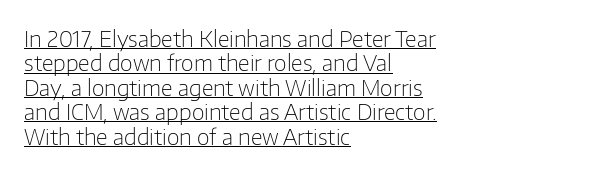
The image shows 22 px text type, upright; set left-aligned, tight line spacing (1.11x), normal letter spacing, underlined.
